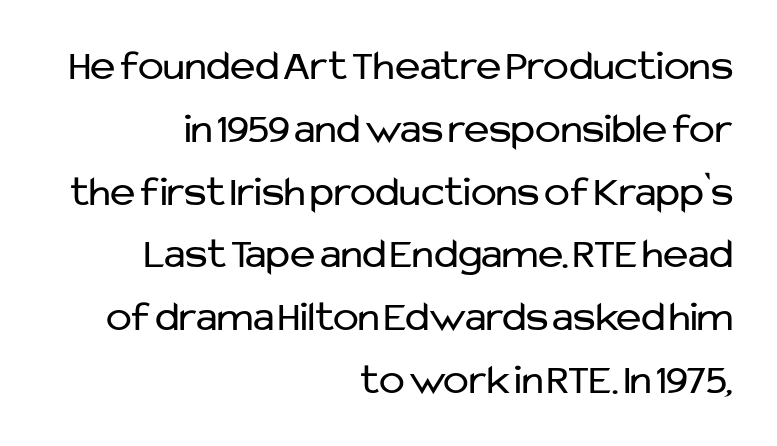
The image shows 43 px regular-weight sans-serif type, upright; set right-aligned, normal line spacing (1.46x), normal letter spacing, not underlined; low stroke contrast and a medium x-height.
